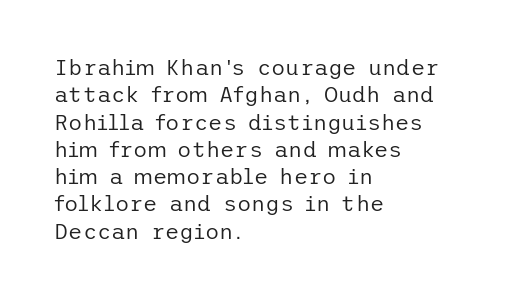
{"italic": "no", "bold": "no", "underline": "no", "align": "left", "line_spacing_ratio": 1.24, "letter_spacing": "normal", "letter_spacing_em": 0.0, "glyph_px": 22}
